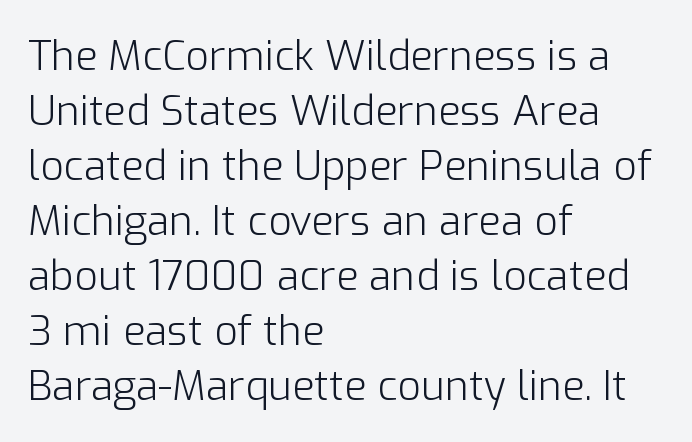
Q: Is the text bold? A: No.
Q: Is the text italic (slanted)? A: No, it is upright.
Q: Is the typeface a serif or a sans-serif typeface? A: Sans-serif.
Q: Is the text underlined? A: No.
Q: How is the paragraph aligned? A: Left-aligned.
Q: Is the spacing between letters normal or unusually wide? A: Normal.
Q: Is the spacing between lines tight, normal or loose? A: Normal.
Q: Width (condensed, normal, or wide)? A: Normal.
Q: Stroke contrast? A: Low.
Q: x-height? A: Medium.
Q: Monospaced? A: No.
